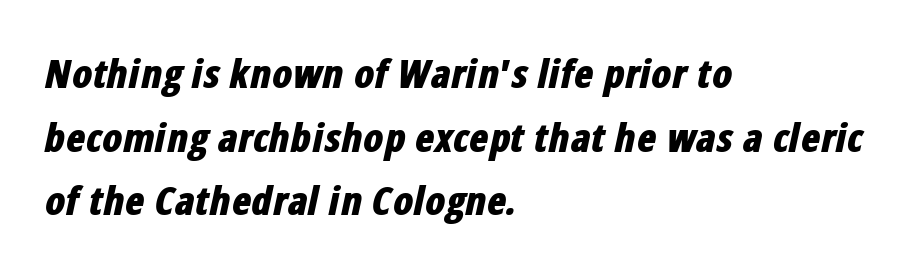
Q: Is the text bold? A: Yes.
Q: Is the text italic (slanted)? A: Yes, it leans right by about 12 degrees.
Q: Is the text underlined? A: No.
Q: How is the paragraph aligned? A: Left-aligned.
Q: Is the spacing between letters normal or unusually wide? A: Normal.
Q: Is the spacing between lines tight, normal or loose? A: Normal.
Q: Width (condensed, normal, or wide)? A: Condensed.
Q: Stroke contrast? A: Low.
Q: x-height? A: Medium.
Q: Monospaced? A: No.
